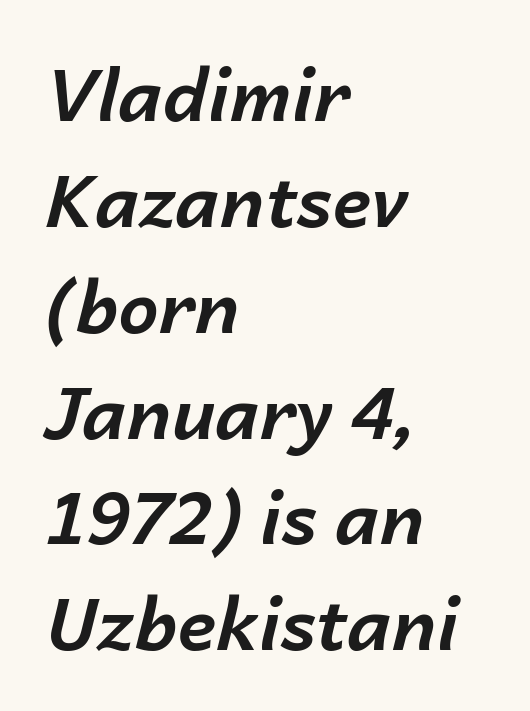
Lines of text with bare space underneath. The rendering uses natural spacing where letterforms have individual widths. Its strokes are broad and dark, the hallmark of bold type. The paragraph shown leans on its left margin. Rendered with sloped, italic letterforms. Compared with typical paragraphs, the rows here are spaced about the same.
